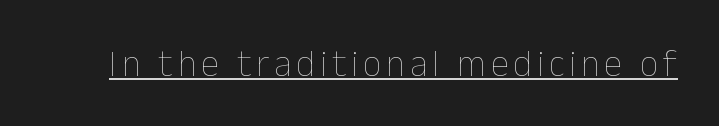
The image shows 37 px thin type, upright; set underlined; low stroke contrast and a medium x-height.
